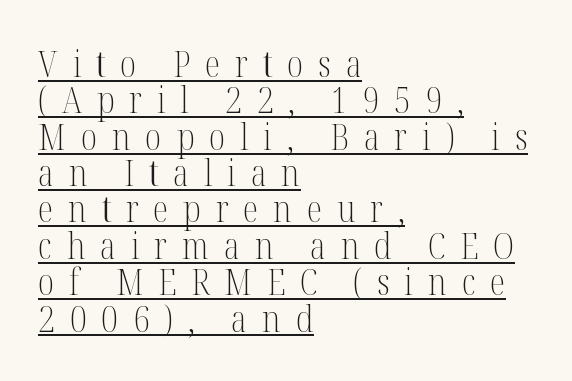
The image shows 36 px light, condensed serif type, upright; set left-aligned, tight line spacing (1.01x), unusually wide letter spacing (+0.41 em), underlined; medium stroke contrast and a medium x-height.
